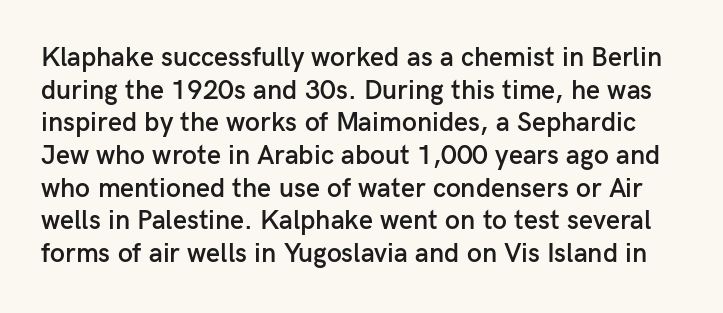
Q: Is the text bold? A: Semi-bold.
Q: Is the text italic (slanted)? A: No, it is upright.
Q: Is the text underlined? A: No.
Q: Is the spacing between letters normal or unusually wide? A: Normal.
